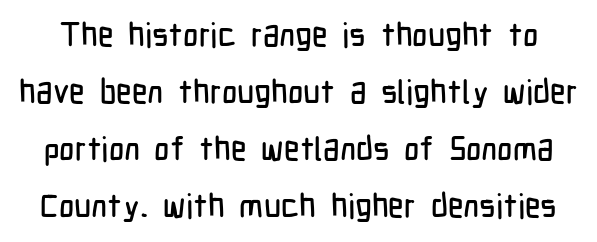
Style check: upright. The characters display no serif detailing; their extremities are plain. The horizontal fit of the characters is conventional and even. Unmarked baselines from the first word to the last.
